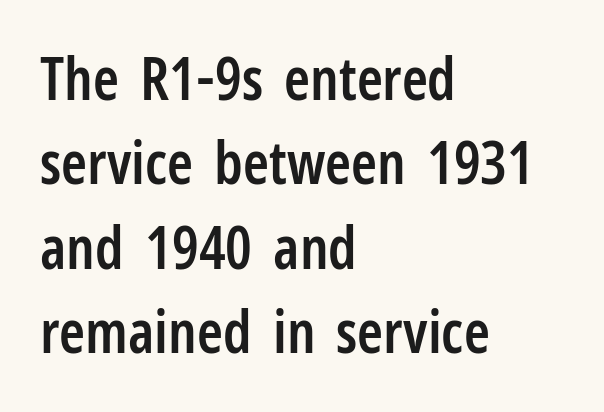
The face used here is proportionally spaced, like ordinary book or web type. Each new line begins a customary step beneath the previous one. Typographically, this falls in the sans-serif category. No extra tracking has been applied to these lines. Quick note: underline off. Line beginnings align vertically; line endings do not.
